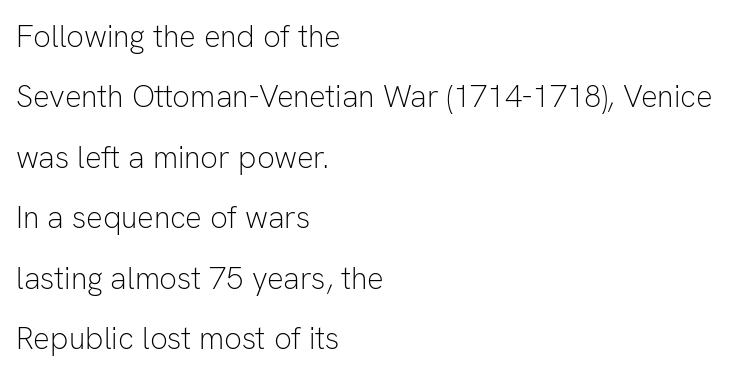
{"serif": "no", "italic": "no", "bold": "no", "weight": "light", "width": "normal", "stroke_contrast": "low", "x_height": "medium", "monospaced": "no", "underline": "no", "align": "left", "line_spacing": "loose", "line_spacing_ratio": 1.95, "letter_spacing": "normal", "letter_spacing_em": 0.0, "glyph_px": 31}
